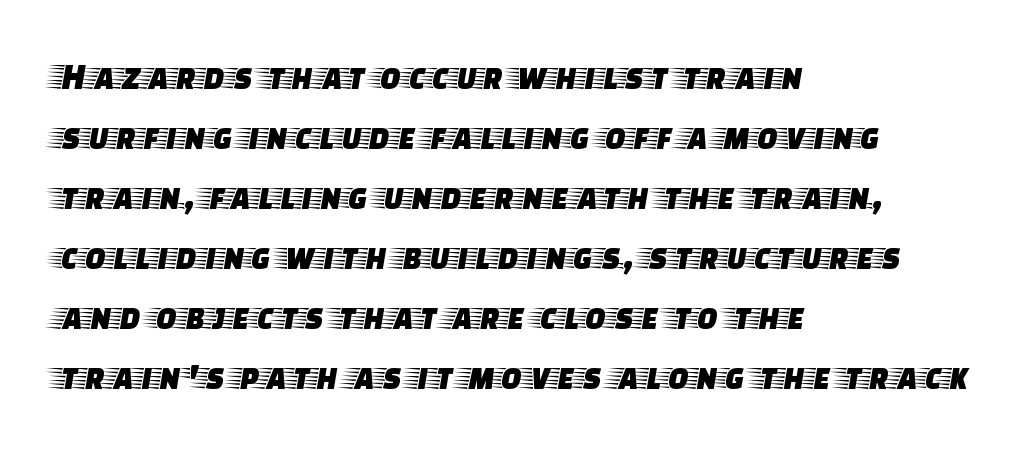
The image shows 38 px wide serif type; set left-aligned, normal line spacing (1.58x), normal letter spacing, not underlined; low stroke contrast and a large x-height.
